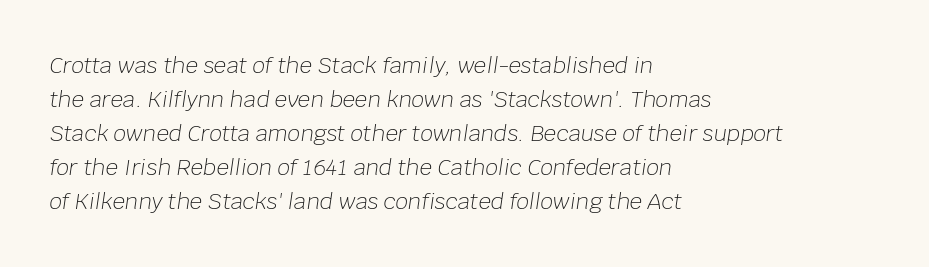
The image shows 22 px text type, italic (leaning right); set left-aligned, normal line spacing (1.55x), normal letter spacing, not underlined.
